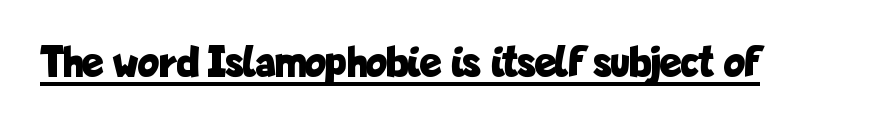
Q: Is the text bold? A: Yes.
Q: Is the text italic (slanted)? A: No, it is upright.
Q: Is the typeface a serif or a sans-serif typeface? A: Sans-serif.
Q: Is the text underlined? A: Yes.
Q: Is the spacing between letters normal or unusually wide? A: Normal.
Q: Width (condensed, normal, or wide)? A: Condensed.
Q: Stroke contrast? A: Low.
Q: x-height? A: Medium.
Q: Monospaced? A: No.
